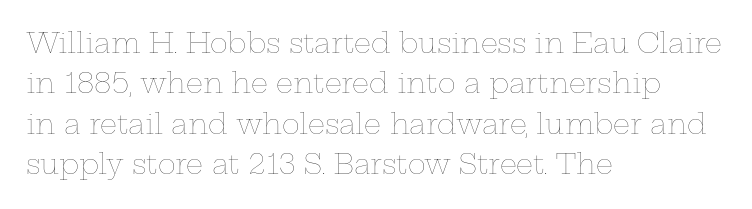
The image shows 27 px text type, upright; set left-aligned, normal line spacing (1.5x), normal letter spacing, not underlined.
